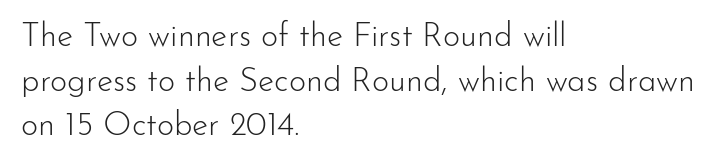
The image shows 33 px light sans-serif type, upright; set left-aligned, normal line spacing (1.35x), normal letter spacing, not underlined; low stroke contrast and a small x-height.
